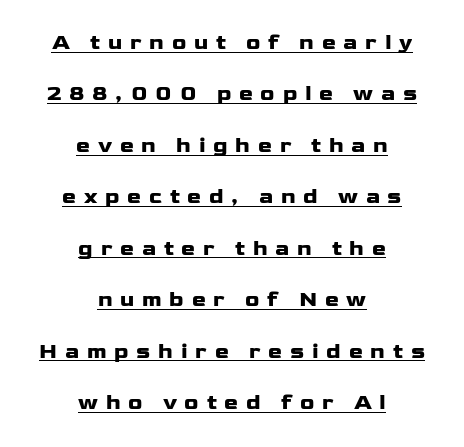
{"italic": "no", "bold": "yes", "underline": "yes", "align": "center", "line_spacing": "loose", "line_spacing_ratio": 2.45, "letter_spacing": "wide", "letter_spacing_em": 0.37, "glyph_px": 21}
